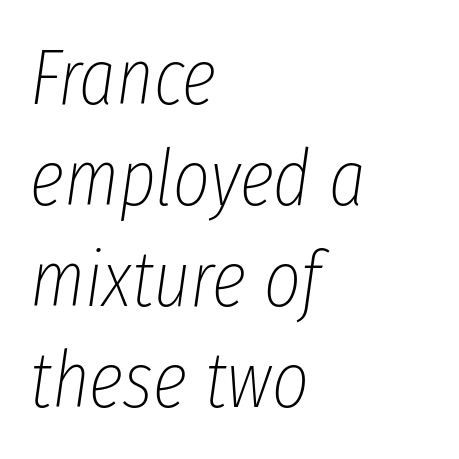
Q: Is the text bold? A: No.
Q: Is the text italic (slanted)? A: Yes, it leans right by about 8 degrees.
Q: Is the text underlined? A: No.
Q: How is the paragraph aligned? A: Left-aligned.
Q: Is the spacing between letters normal or unusually wide? A: Normal.
Q: Is the spacing between lines tight, normal or loose? A: Normal.
Q: Width (condensed, normal, or wide)? A: Condensed.
Q: Stroke contrast? A: Low.
Q: x-height? A: Medium.
Q: Monospaced? A: No.
